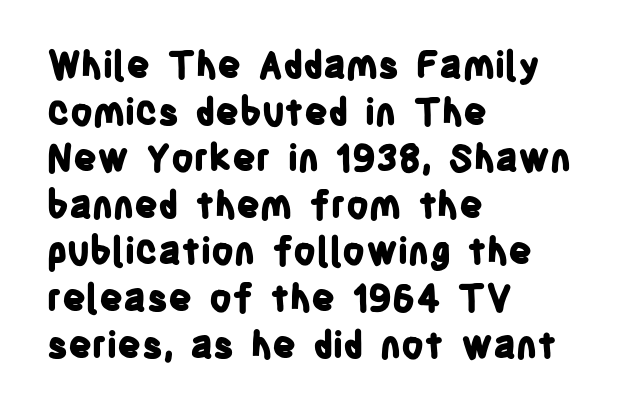
{"serif": "no", "italic": "no", "bold": "yes", "weight": "bold", "width": "condensed", "stroke_contrast": "low", "x_height": "large", "monospaced": "no", "underline": "no", "align": "left", "line_spacing": "normal", "line_spacing_ratio": 1.26, "letter_spacing": "normal", "letter_spacing_em": 0.0, "glyph_px": 37}
